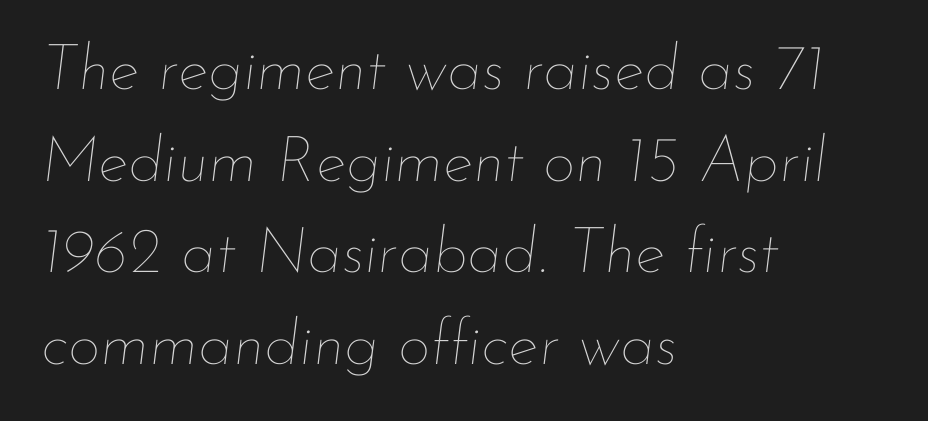
{"italic": "yes", "lean": "right", "slant_degrees": 7, "bold": "no", "weight": "thin", "width": "normal", "stroke_contrast": "low", "x_height": "small", "monospaced": "no", "underline": "no", "align": "left", "line_spacing": "normal", "line_spacing_ratio": 1.43, "letter_spacing": "normal", "letter_spacing_em": 0.0, "glyph_px": 64}
